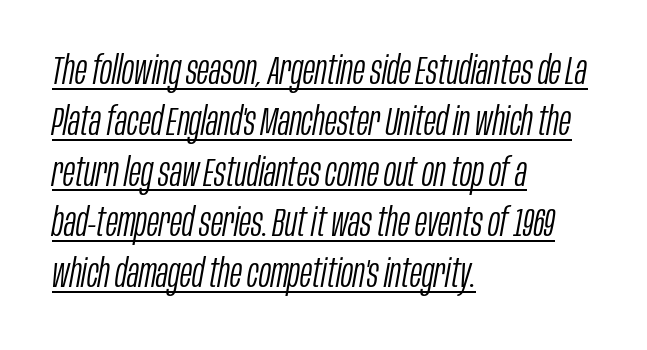
Stroke thickness stays within the range of a standard reading face or lighter. Quick note: interline space is typical. Looks like someone drew a line under every word here. The text carries the slant typical of an italic or oblique font. Character widths vary here, with narrow letters taking less room than wide ones.
